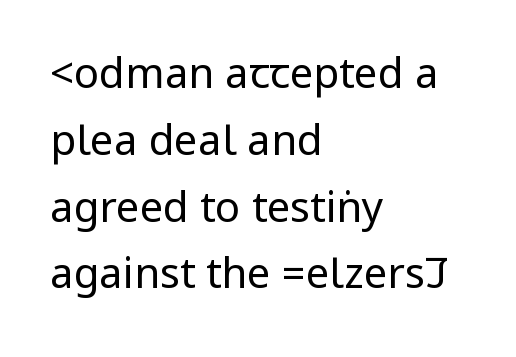
Q: Is the text bold? A: No.
Q: Is the text italic (slanted)? A: No, it is upright.
Q: Is the typeface a serif or a sans-serif typeface? A: Sans-serif.
Q: Is the text underlined? A: No.
Q: How is the paragraph aligned? A: Left-aligned.
Q: Is the spacing between letters normal or unusually wide? A: Normal.
Q: Is the spacing between lines tight, normal or loose? A: Normal.
Q: Width (condensed, normal, or wide)? A: Condensed.
Q: Stroke contrast? A: Low.
